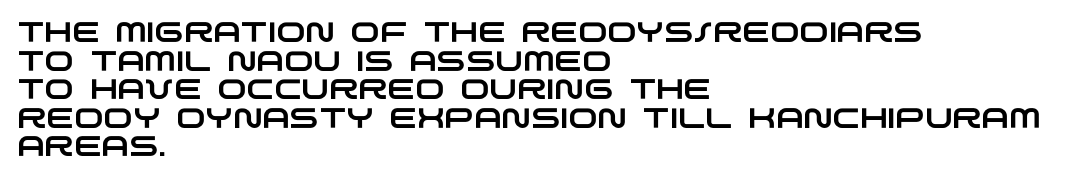
The image shows 28 px wide sans-serif type; set left-aligned, tight line spacing (1.02x), normal letter spacing, not underlined; low stroke contrast and a large x-height.
